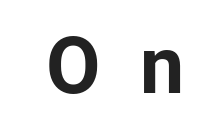
Q: Is the text bold? A: Yes.
Q: Is the text italic (slanted)? A: No, it is upright.
Q: Is the typeface a serif or a sans-serif typeface? A: Sans-serif.
Q: Is the text underlined? A: No.
Q: Is the spacing between letters normal or unusually wide? A: Unusually wide.
Q: Width (condensed, normal, or wide)? A: Normal.
Q: Stroke contrast? A: Low.
Q: x-height? A: Medium.
Q: Monospaced? A: No.
